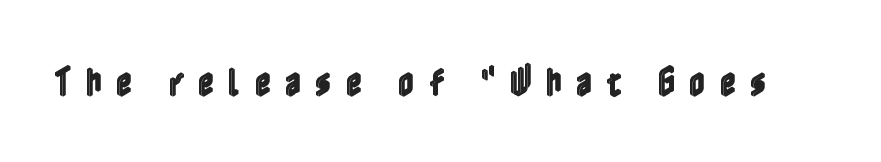
{"italic": "no", "width": "condensed", "x_height": "medium", "underline": "no", "letter_spacing": "wide", "letter_spacing_em": 0.43, "glyph_px": 32}
